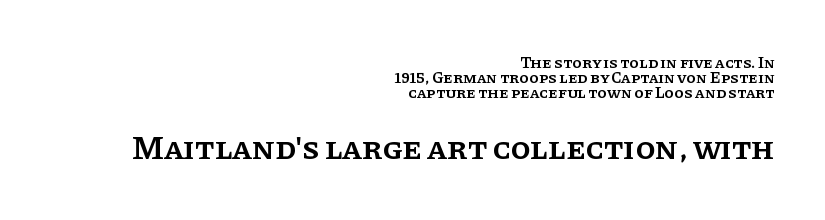
The image shows 33 px semibold serif type, upright; set right-aligned, tight line spacing (0.95x), normal letter spacing, not underlined; the second (bottom) block is 2.06x larger; low stroke contrast and a large x-height.
